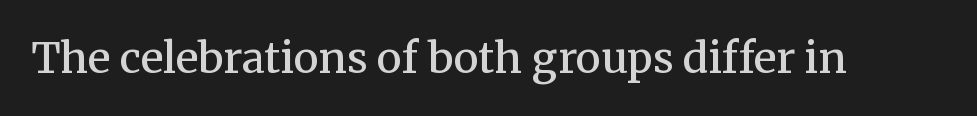
Q: Is the text bold? A: Semi-bold.
Q: Is the text italic (slanted)? A: No, it is upright.
Q: Is the typeface a serif or a sans-serif typeface? A: Serif.
Q: Is the text underlined? A: No.
Q: Is the spacing between letters normal or unusually wide? A: Normal.
Q: Width (condensed, normal, or wide)? A: Normal.
Q: Stroke contrast? A: Medium.
Q: x-height? A: Medium.
Q: Monospaced? A: No.
